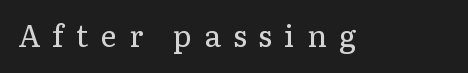
Q: Is the text bold? A: No.
Q: Is the text italic (slanted)? A: No, it is upright.
Q: Is the typeface a serif or a sans-serif typeface? A: Serif.
Q: Is the text underlined? A: No.
Q: Is the spacing between letters normal or unusually wide? A: Unusually wide.
Q: Width (condensed, normal, or wide)? A: Normal.
Q: Stroke contrast? A: Low.
Q: x-height? A: Medium.
Q: Monospaced? A: No.
